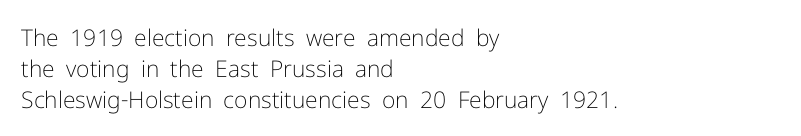
Descenders are the only things crossing below the line. The font sits on the lighter half of the weight spectrum, regular included. Does the copy run flush right? No — it runs flush left. Vertically, the passage feels balanced, rows spaced as you'd expect.
